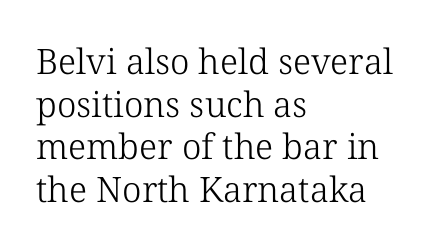
The image shows 35 px light serif type, upright; set left-aligned, line spacing 1.22x, normal letter spacing, not underlined; low stroke contrast and a medium x-height.
